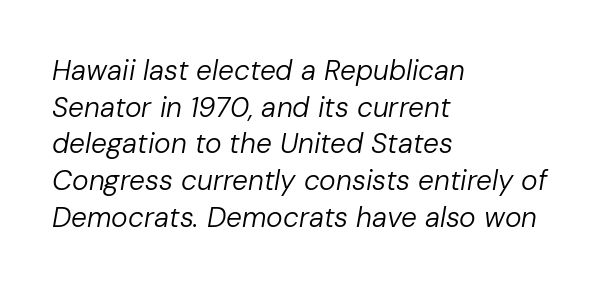
Q: Is the text bold? A: No.
Q: Is the text italic (slanted)? A: Yes, it leans right by about 10 degrees.
Q: Is the text underlined? A: No.
Q: How is the paragraph aligned? A: Left-aligned.
Q: Is the spacing between letters normal or unusually wide? A: Normal.
Q: Is the spacing between lines tight, normal or loose? A: Normal.
Q: Width (condensed, normal, or wide)? A: Normal.
Q: Stroke contrast? A: Low.
Q: x-height? A: Medium.
Q: Monospaced? A: No.
